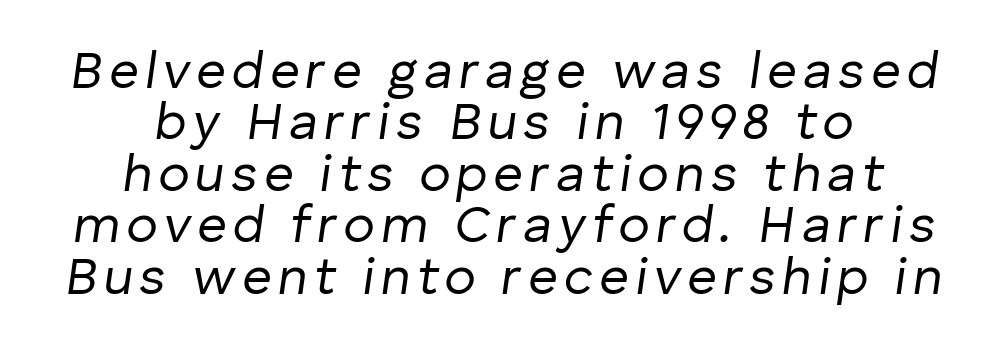
{"italic": "yes", "lean": "right", "slant_degrees": 8, "bold": "no", "weight": "regular", "width": "normal", "stroke_contrast": "low", "x_height": "medium", "monospaced": "no", "underline": "no", "align": "center", "line_spacing": "tight", "line_spacing_ratio": 0.99, "glyph_px": 52}
